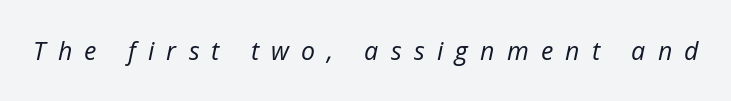
The image shows 25 px text type, italic (leaning right); set unusually wide letter spacing (+0.49 em), not underlined.
